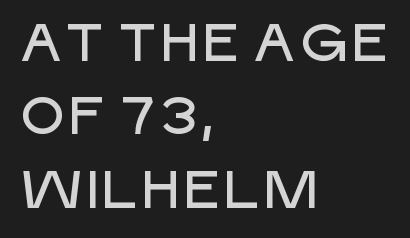
{"serif": "no", "italic": "no", "width": "normal", "stroke_contrast": "low", "x_height": "large", "monospaced": "no", "underline": "no", "align": "left", "line_spacing": "normal", "line_spacing_ratio": 1.41, "letter_spacing": "normal", "letter_spacing_em": 0.0, "glyph_px": 52}
